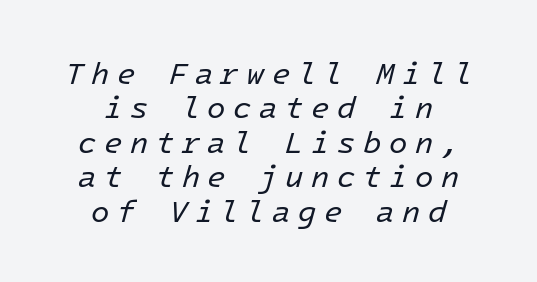
The paragraph has two soft edges and a firm central axis. Line spacing here is tight. A bare baseline throughout the passage. Compared with typical body copy, the letter spacing here is much looser. Compared with a typical body face, this is equally light or lighter still.
